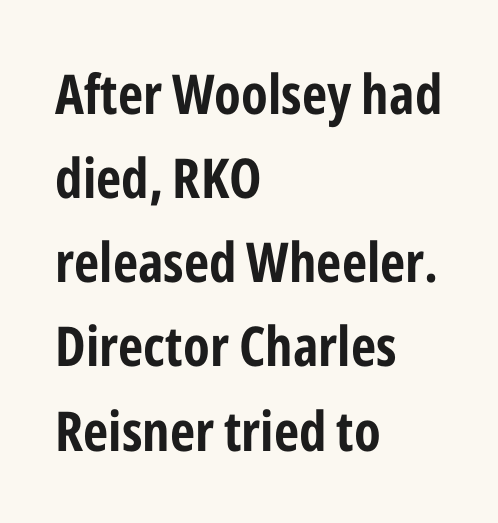
The image shows 55 px bold, condensed sans-serif type, upright; set left-aligned, normal line spacing (1.53x), normal letter spacing, not underlined; low stroke contrast and a medium x-height.
